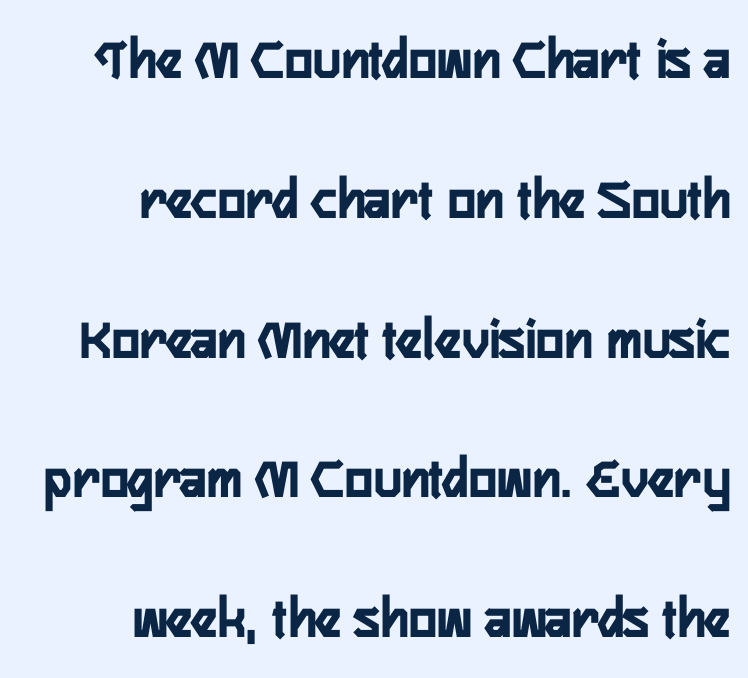
The image shows 59 px semibold, condensed sans-serif type, upright; set right-aligned, loose line spacing (2.37x), normal letter spacing, not underlined; low stroke contrast and a medium x-height.
